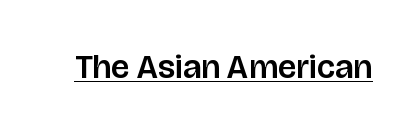
The image shows 33 px sans-serif type, upright; set normal letter spacing, underlined; low stroke contrast and a large x-height.
